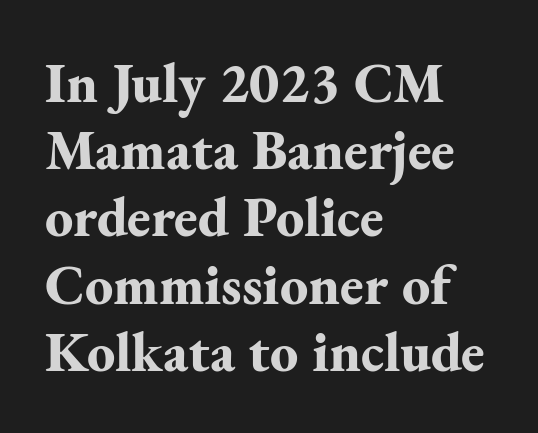
The image shows 56 px bold serif type, upright; set left-aligned, line spacing 1.2x, normal letter spacing, not underlined; medium stroke contrast and a small x-height.
